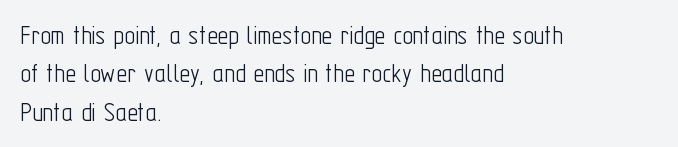
The image shows 29 px light, condensed sans-serif type, upright; set left-aligned, normal line spacing (1.32x), normal letter spacing, not underlined; low stroke contrast and a medium x-height.
